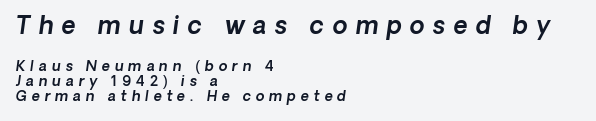
Q: Is the text italic (slanted)? A: Yes, it leans right by about 8 degrees.
Q: Is the text underlined? A: No.
Q: How is the paragraph aligned? A: Left-aligned.
Q: Is the spacing between letters normal or unusually wide? A: Unusually wide.
Q: Is the spacing between lines tight, normal or loose? A: Tight.
Q: Which block of text is set in a larger size, the first (top) or the second (bottom)? A: The first (top) one.
